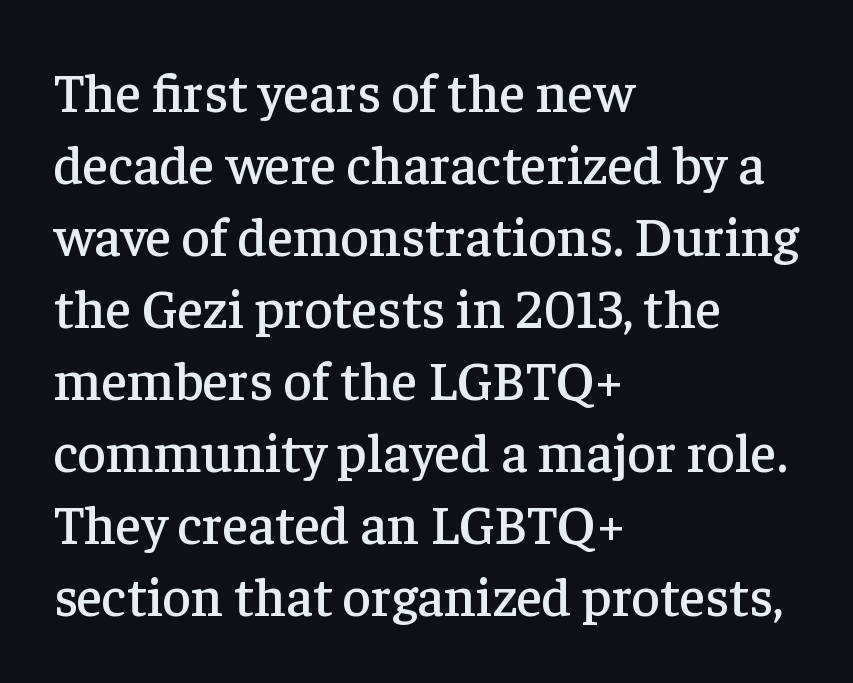
Line starts are locked; line ends wander. Note the varied advance widths — an 'i' is clearly narrower than an 'm'. Rows of type keep a routine distance in the vertical direction. No word sits above an underline. Spacing between characters is what you'd get straight out of the box.
